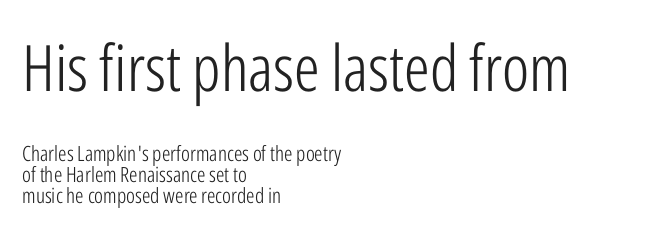
Every character sits straight up, as roman type does. The initial chunk of copy outweighs the following chunk in type size. Students, note that the glyphs here touch the page at normal intervals. The foot of each line stays bare and open. These lines are rendered in a variable-pitch font.
